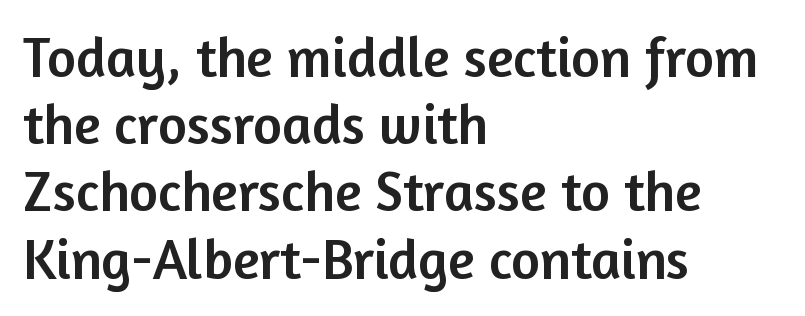
The image shows 56 px sans-serif type, upright; set left-aligned, line spacing 1.2x, normal letter spacing, not underlined; low stroke contrast and a medium x-height.
